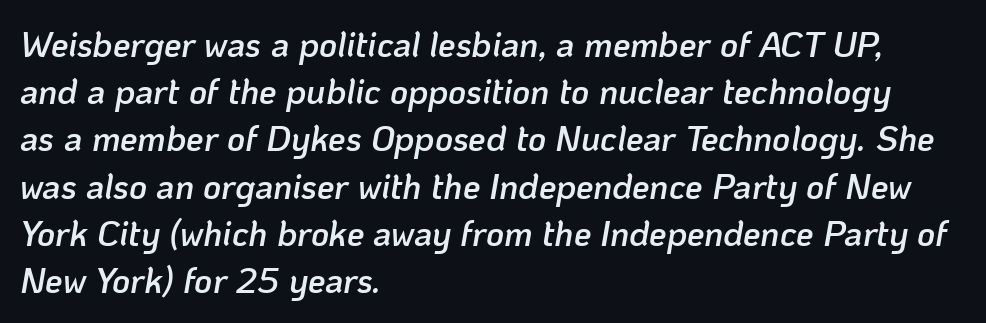
Rows of type keep a routine distance in the vertical direction. Compared with an ordinary text face, these strokes are moderately heavier — a semibold. Glance below the letters and you will spot only blank space. The text block is weighted toward the left margin, trailing off unevenly rightward. The letters sit at their default tracking, neither squeezed nor spread. The letters advance in unequal steps, a hallmark of proportional type.
